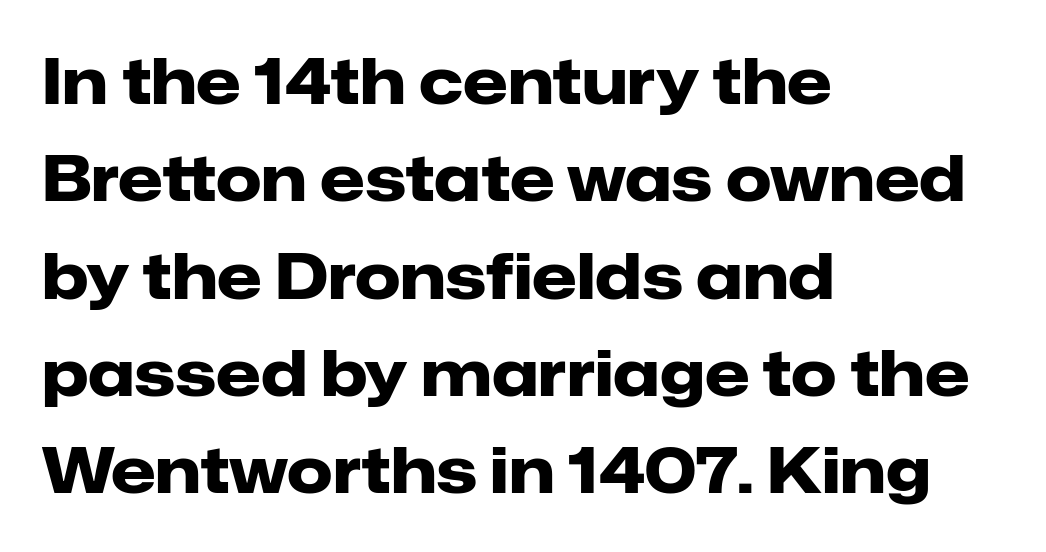
{"serif": "no", "italic": "no", "bold": "yes", "weight": "heavy", "width": "normal", "stroke_contrast": "low", "x_height": "medium", "monospaced": "no", "underline": "no", "align": "left", "line_spacing": "normal", "line_spacing_ratio": 1.52, "letter_spacing": "normal", "letter_spacing_em": 0.0, "glyph_px": 64}
